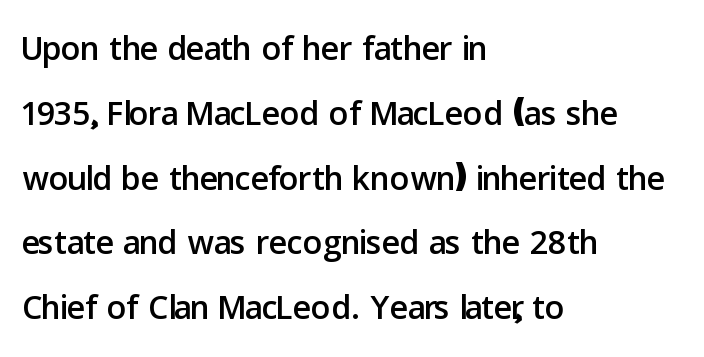
Q: Is the text italic (slanted)? A: No, it is upright.
Q: Is the typeface a serif or a sans-serif typeface? A: Sans-serif.
Q: Is the text underlined? A: No.
Q: How is the paragraph aligned? A: Left-aligned.
Q: Is the spacing between letters normal or unusually wide? A: Normal.
Q: Is the spacing between lines tight, normal or loose? A: Normal.
Q: Width (condensed, normal, or wide)? A: Normal.
Q: Stroke contrast? A: Low.
Q: x-height? A: Medium.
Q: Monospaced? A: No.
